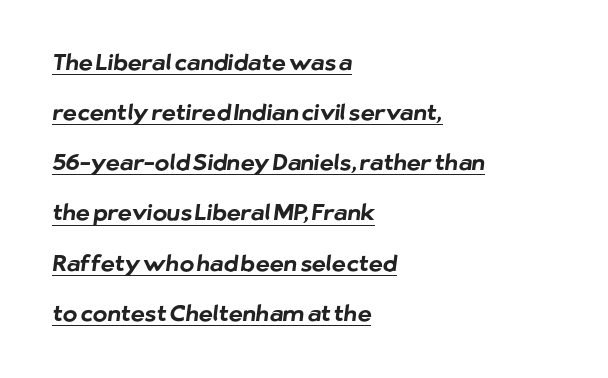
Q: Is the text bold? A: Yes.
Q: Is the text underlined? A: Yes.
Q: How is the paragraph aligned? A: Left-aligned.
Q: Is the spacing between letters normal or unusually wide? A: Normal.
Q: Is the spacing between lines tight, normal or loose? A: Loose.
